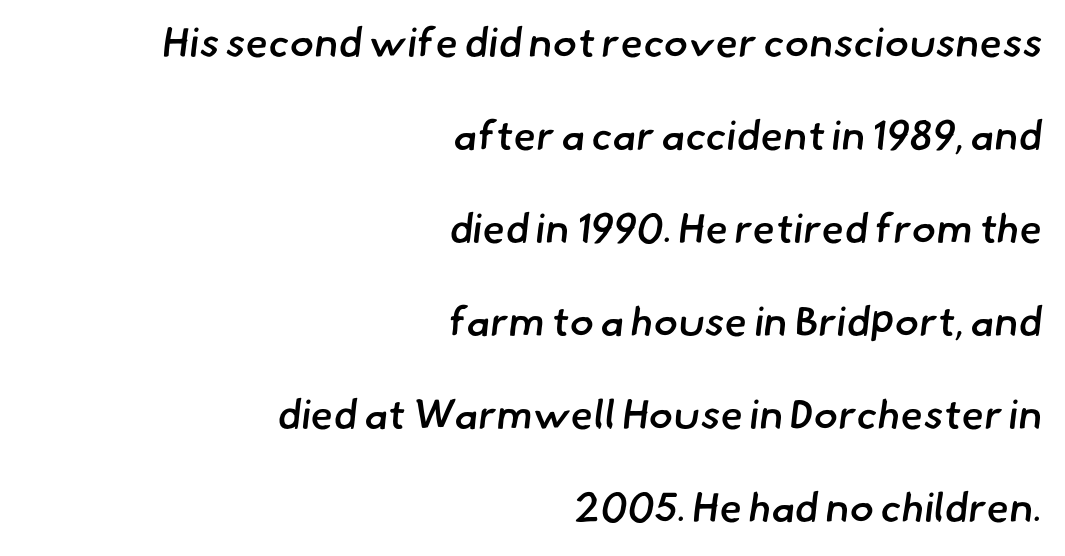
The typesetter chose a ragged-left arrangement here. Note the varied advance widths — an 'i' is clearly narrower than an 'm'. These lines keep a tight, regular rhythm from letter to letter. The passage shown is semibold, sitting just below true bold. Nothing sits at the stroke ends, so this counts as sans-serif. Students, observe: this is what heavily led, spacious text looks like.
